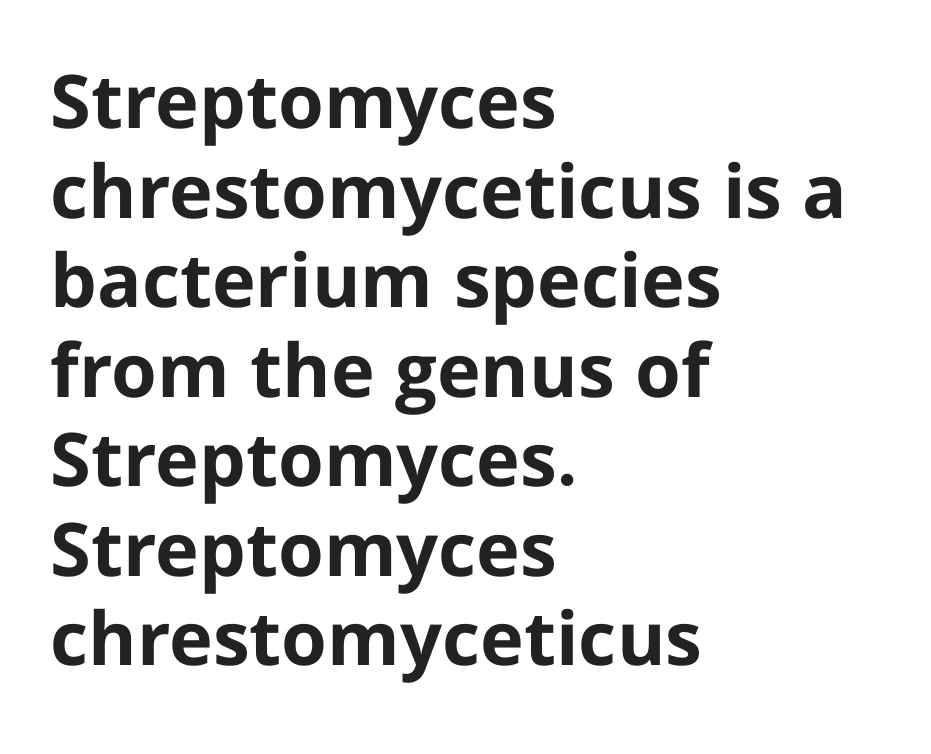
The image shows 74 px bold sans-serif type, upright; set left-aligned, line spacing 1.21x, normal letter spacing, not underlined; low stroke contrast and a medium x-height.
